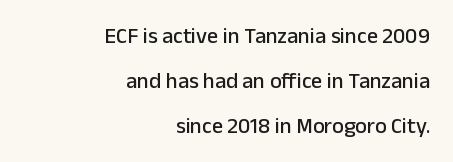
The image shows 22 px text type, upright; set right-aligned, loose line spacing (2.05x), normal letter spacing, not underlined.
